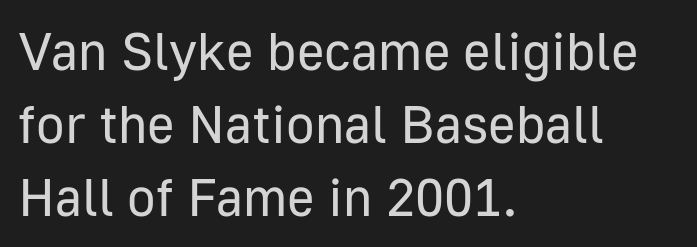
{"serif": "no", "italic": "no", "bold": "no", "weight": "regular", "width": "normal", "stroke_contrast": "low", "x_height": "medium", "monospaced": "no", "underline": "no", "align": "left", "line_spacing": "normal", "line_spacing_ratio": 1.38, "letter_spacing": "normal", "letter_spacing_em": 0.0, "glyph_px": 53}
